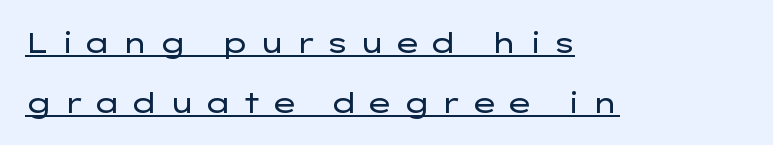
{"serif": "no", "italic": "no", "bold": "no", "weight": "regular", "width": "wide", "stroke_contrast": "low", "x_height": "medium", "monospaced": "no", "underline": "yes", "align": "left", "line_spacing": "loose", "line_spacing_ratio": 2.14, "letter_spacing": "wide", "letter_spacing_em": 0.34, "glyph_px": 28}
